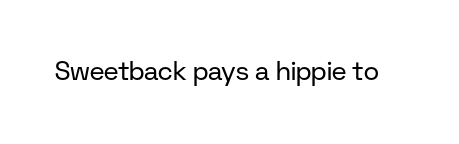
Q: Is the text bold? A: No.
Q: Is the text italic (slanted)? A: No, it is upright.
Q: Is the text underlined? A: No.
Q: Is the spacing between letters normal or unusually wide? A: Normal.
